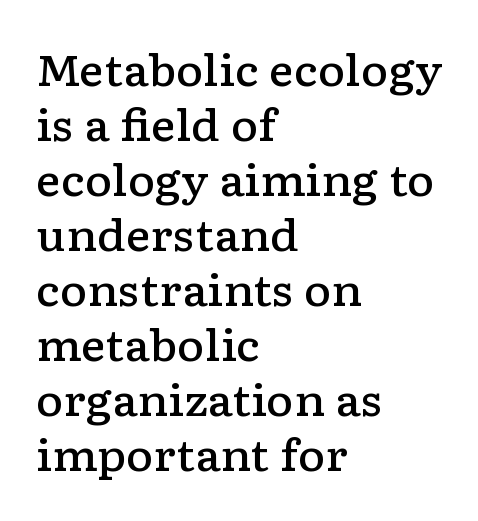
{"serif": "yes", "italic": "no", "bold": "semi", "weight": "semibold", "width": "wide", "stroke_contrast": "low", "x_height": "medium", "monospaced": "no", "underline": "no", "align": "left", "line_spacing": "normal", "line_spacing_ratio": 1.31, "letter_spacing": "normal", "letter_spacing_em": 0.0, "glyph_px": 42}
